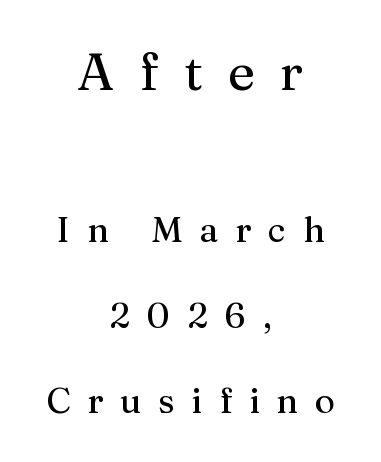
Q: Is the text italic (slanted)? A: No, it is upright.
Q: Is the typeface a serif or a sans-serif typeface? A: Serif.
Q: Is the text underlined? A: No.
Q: How is the paragraph aligned? A: Centered.
Q: Is the spacing between letters normal or unusually wide? A: Unusually wide.
Q: Is the spacing between lines tight, normal or loose? A: Loose.
Q: Which block of text is set in a larger size, the first (top) or the second (bottom)? A: The first (top) one.
Q: Width (condensed, normal, or wide)? A: Normal.
Q: Stroke contrast? A: Medium.
Q: x-height? A: Medium.
Q: Monospaced? A: No.
